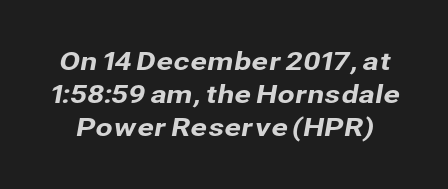
{"underline": "no", "line_spacing": "normal", "line_spacing_ratio": 1.32, "letter_spacing": "normal", "letter_spacing_em": 0.0, "glyph_px": 25}
